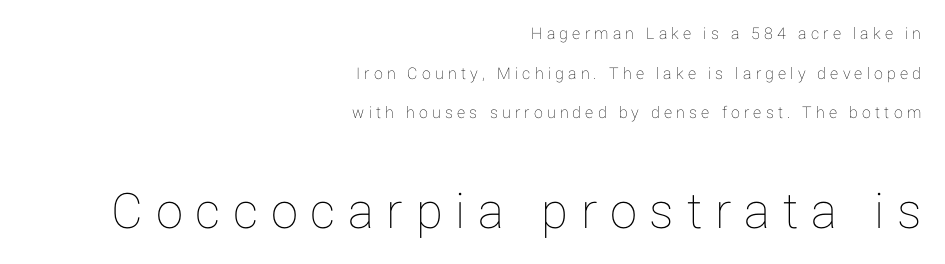
Caption: upper text group reduced, lower text group enlarged. Words float on clear page, feet unadorned. The typography opts for an upright posture over an oblique one. This rendering widens character spacing well past its baseline value. Airy leading. Do the characters align in a grid? No, the font is proportional.
